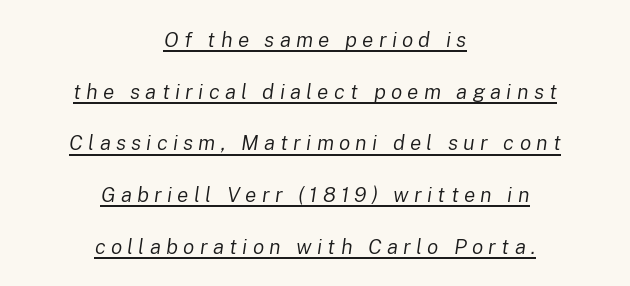
Line starts and ends both wander, symmetrically. Notice how the stems are inclined rather than vertical — that's the hallmark of italics. The space between consecutive lines is lavish. Letter spacing: wide.
